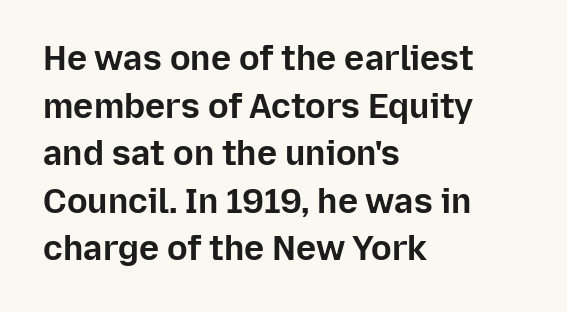
The image shows 34 px bold sans-serif type, upright; set left-aligned, normal line spacing (1.4x), normal letter spacing, not underlined; low stroke contrast and a medium x-height.
